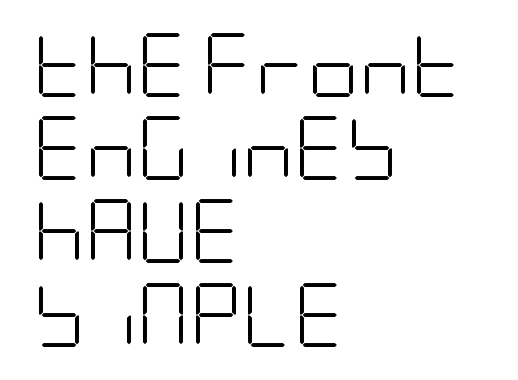
Q: Is the text bold? A: No.
Q: Is the text italic (slanted)? A: No, it is upright.
Q: Is the typeface a serif or a sans-serif typeface? A: Sans-serif.
Q: Is the text underlined? A: No.
Q: How is the paragraph aligned? A: Left-aligned.
Q: Is the spacing between letters normal or unusually wide? A: Normal.
Q: Is the spacing between lines tight, normal or loose? A: Normal.
Q: Width (condensed, normal, or wide)? A: Condensed.
Q: Stroke contrast? A: Low.
Q: x-height? A: Large.
